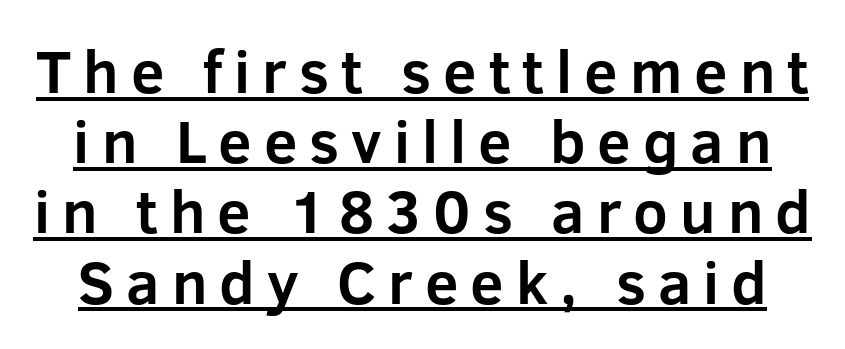
The image shows 60 px bold sans-serif type, upright; set line spacing 1.17x, unusually wide letter spacing (+0.2 em), underlined; low stroke contrast and a medium x-height.
